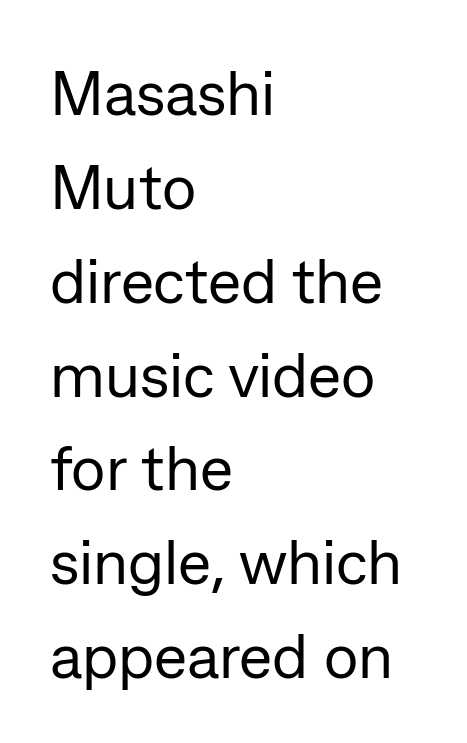
Q: Is the text bold? A: No.
Q: Is the text italic (slanted)? A: No, it is upright.
Q: Is the typeface a serif or a sans-serif typeface? A: Sans-serif.
Q: Is the text underlined? A: No.
Q: How is the paragraph aligned? A: Left-aligned.
Q: Is the spacing between letters normal or unusually wide? A: Normal.
Q: Is the spacing between lines tight, normal or loose? A: Normal.
Q: Width (condensed, normal, or wide)? A: Normal.
Q: Stroke contrast? A: Low.
Q: x-height? A: Medium.
Q: Monospaced? A: No.
